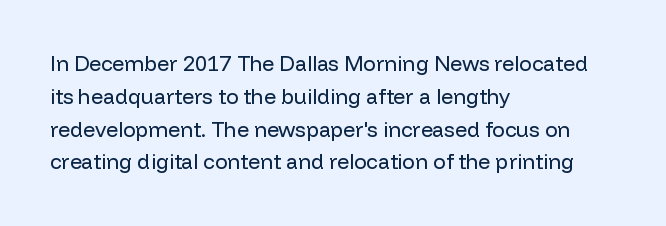
Upright lettering throughout. The rows are spaced the way most documents space them. These lines stack with their left ends in a neat column. The space beneath each line is pristine and unruled. This sample uses plain, unmodified letter spacing. Stem width sits at or under what a default text font uses.
